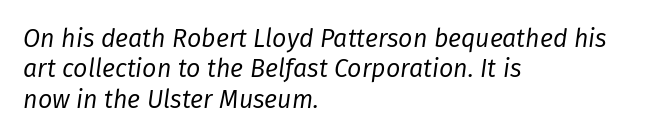
Q: Is the text bold? A: No.
Q: Is the text italic (slanted)? A: Yes, it leans right by about 8 degrees.
Q: Is the text underlined? A: No.
Q: How is the paragraph aligned? A: Left-aligned.
Q: Is the spacing between letters normal or unusually wide? A: Normal.
